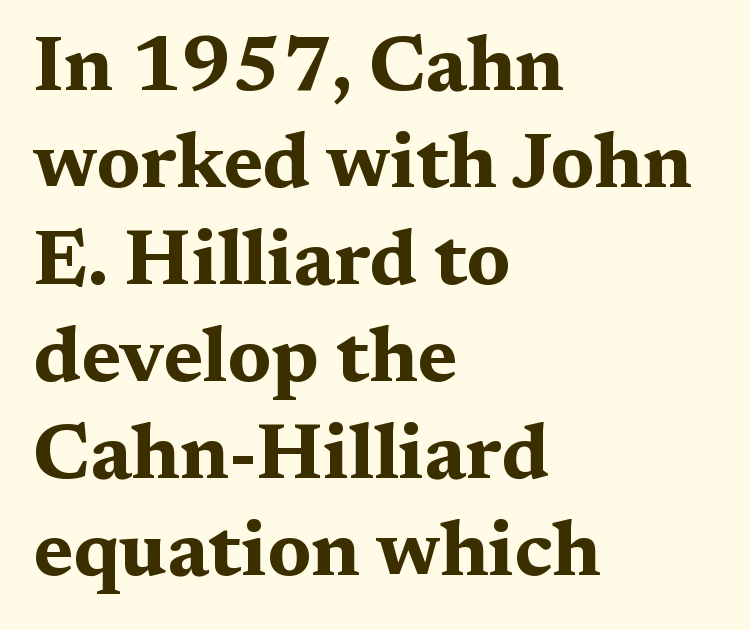
The image shows 77 px bold, wide serif type, upright; set left-aligned, normal line spacing (1.26x), normal letter spacing, not underlined; medium stroke contrast and a medium x-height.
